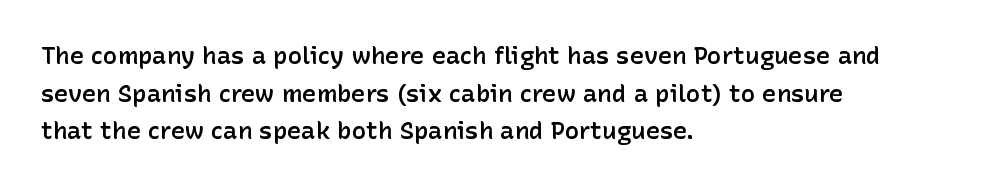
{"italic": "no", "bold": "semi", "underline": "no", "align": "left", "line_spacing": "normal", "line_spacing_ratio": 1.57, "letter_spacing": "normal", "letter_spacing_em": 0.0, "glyph_px": 24}
